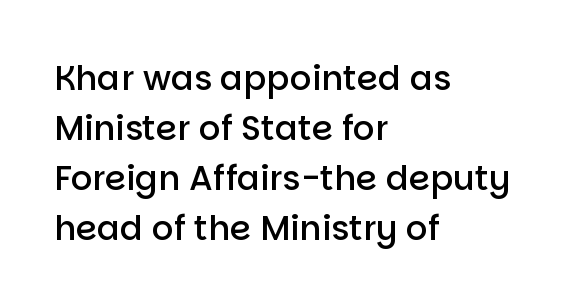
{"serif": "no", "italic": "no", "bold": "semi", "weight": "semibold", "width": "normal", "stroke_contrast": "low", "x_height": "large", "monospaced": "no", "underline": "no", "align": "left", "line_spacing": "normal", "line_spacing_ratio": 1.47, "letter_spacing": "normal", "letter_spacing_em": 0.0, "glyph_px": 34}
